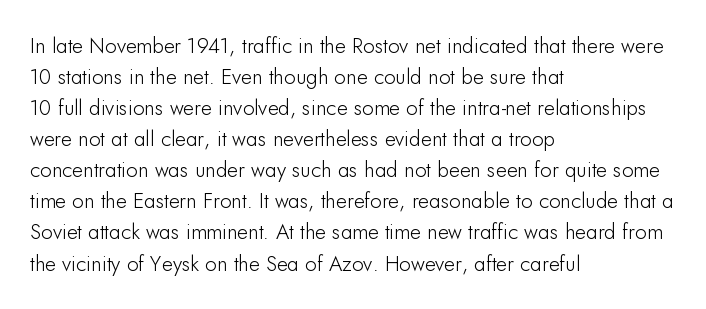
Does the copy run flush right? No — it runs flush left. The specimen reads as upright at a glance. Between one letter and the next there's only the usual sliver of space. The designer left line spacing at the default.
